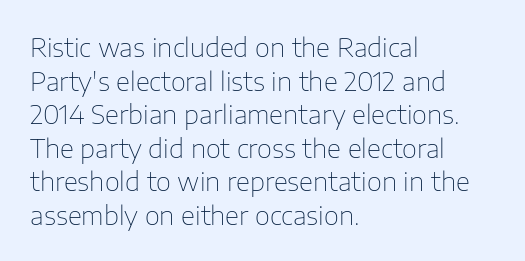
{"italic": "no", "bold": "no", "underline": "no", "align": "left", "line_spacing": "normal", "line_spacing_ratio": 1.29, "letter_spacing": "normal", "letter_spacing_em": 0.0, "glyph_px": 26}
